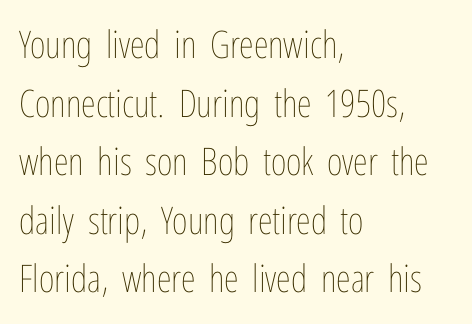
{"italic": "no", "bold": "no", "weight": "thin", "width": "condensed", "stroke_contrast": "low", "x_height": "medium", "monospaced": "no", "underline": "no", "align": "left", "line_spacing": "normal", "line_spacing_ratio": 1.54, "letter_spacing": "normal", "letter_spacing_em": 0.0, "glyph_px": 38}
